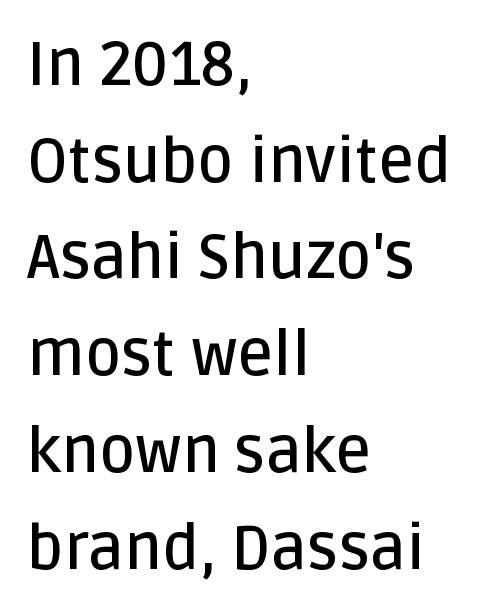
{"serif": "no", "italic": "no", "bold": "semi", "weight": "semibold", "width": "normal", "stroke_contrast": "low", "x_height": "large", "monospaced": "no", "underline": "no", "align": "left", "line_spacing": "normal", "line_spacing_ratio": 1.56, "letter_spacing": "normal", "letter_spacing_em": 0.0, "glyph_px": 62}
